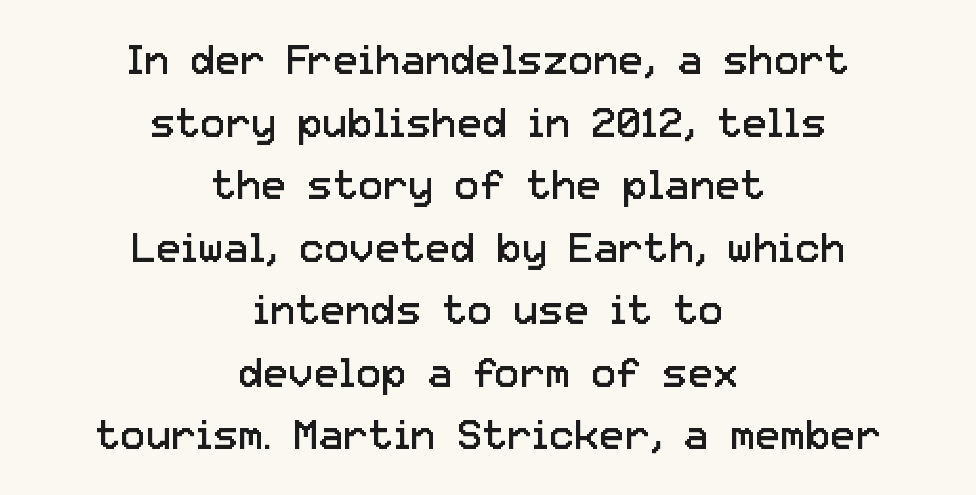
Q: Is the text bold? A: No.
Q: Is the text italic (slanted)? A: No, it is upright.
Q: Is the typeface a serif or a sans-serif typeface? A: Sans-serif.
Q: Is the text underlined? A: No.
Q: How is the paragraph aligned? A: Centered.
Q: Is the spacing between letters normal or unusually wide? A: Normal.
Q: Is the spacing between lines tight, normal or loose? A: Normal.
Q: Width (condensed, normal, or wide)? A: Normal.
Q: Stroke contrast? A: Low.
Q: x-height? A: Medium.
Q: Monospaced? A: No.
